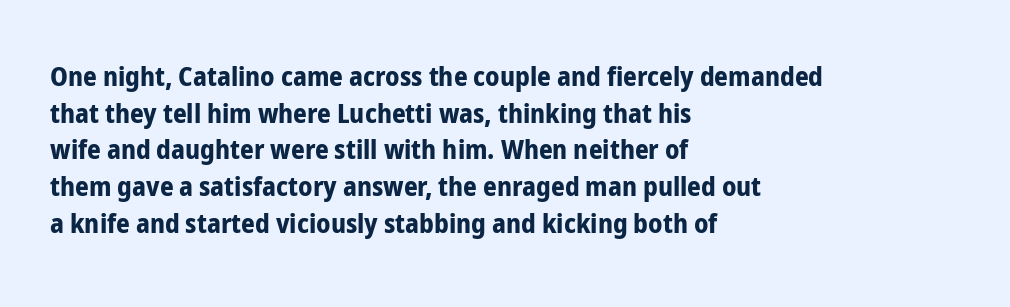
Q: Is the text bold? A: Yes.
Q: Is the text italic (slanted)? A: No, it is upright.
Q: Is the text underlined? A: No.
Q: How is the paragraph aligned? A: Left-aligned.
Q: Is the spacing between letters normal or unusually wide? A: Normal.
Q: Is the spacing between lines tight, normal or loose? A: Normal.
